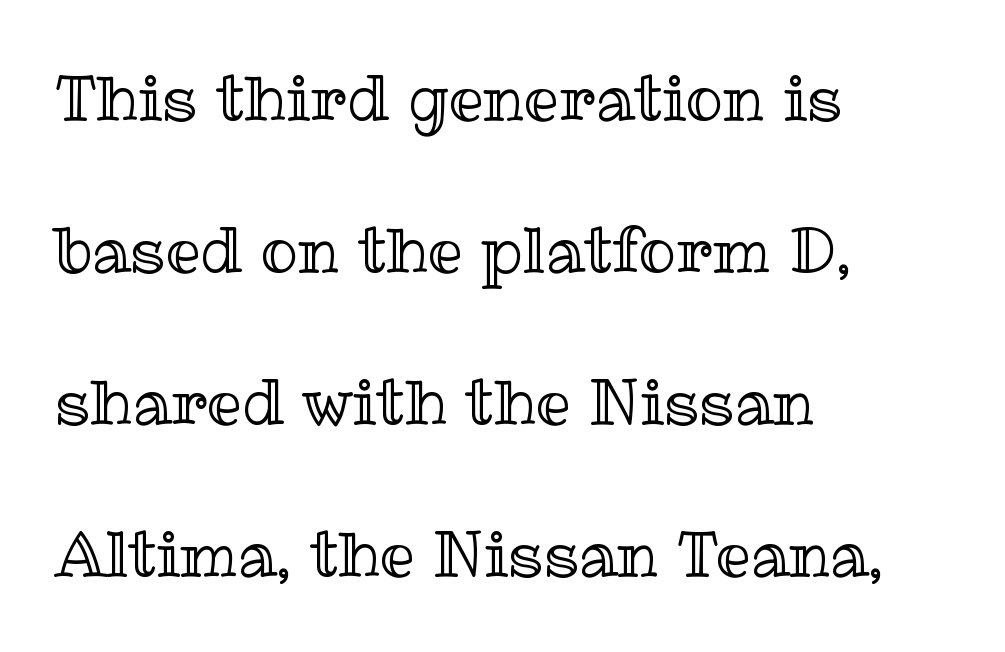
You could not count columns in this text — the font is proportionally spaced. Whoever set this chose breathing room over compactness in the vertical rhythm. No extra tracking has been applied to these lines. Rule under the text: the space is simply empty.
